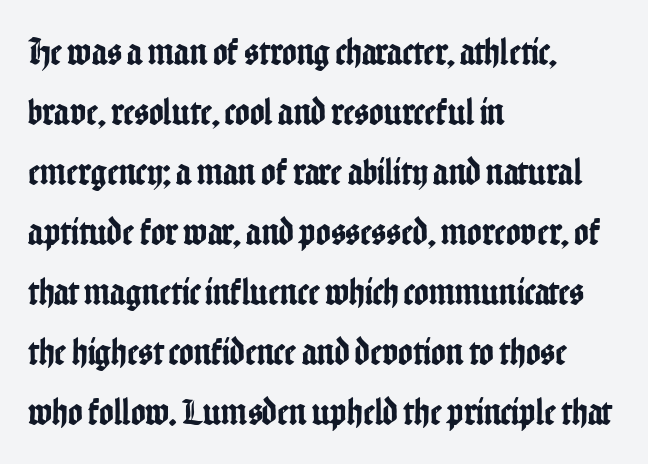
Q: Is the text italic (slanted)? A: No, it is upright.
Q: Is the typeface a serif or a sans-serif typeface? A: Sans-serif.
Q: Is the text underlined? A: No.
Q: How is the paragraph aligned? A: Left-aligned.
Q: Is the spacing between letters normal or unusually wide? A: Normal.
Q: Is the spacing between lines tight, normal or loose? A: Normal.
Q: Width (condensed, normal, or wide)? A: Condensed.
Q: Stroke contrast? A: Low.
Q: x-height? A: Medium.
Q: Monospaced? A: No.
